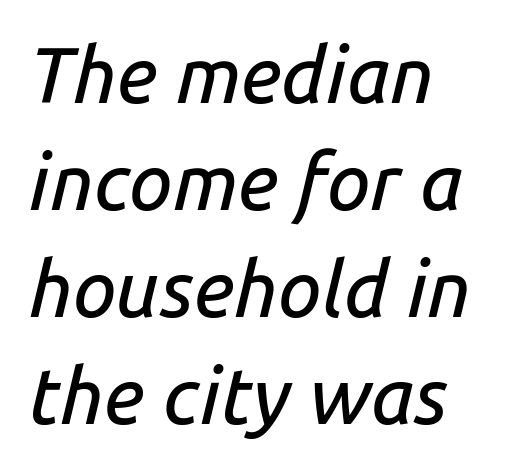
The font's italic variant was chosen for this text. The line texture is even and compact thanks to regular tracking. Interline gaps are of average width in this sample. The string is rendered with underlining switched off. The ragged edge is on the right, which tells us the setting is flush left. Each letter keeps its own natural width here, so spacing adapts to shape.
